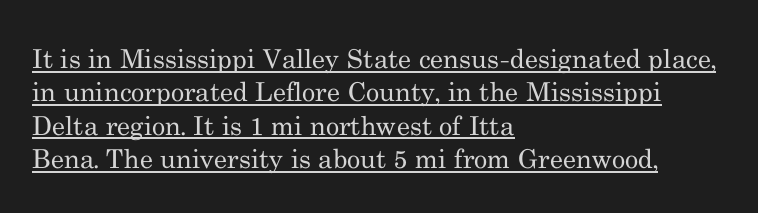
The image shows 26 px text type, upright; set left-aligned, normal line spacing (1.28x), normal letter spacing, underlined.
